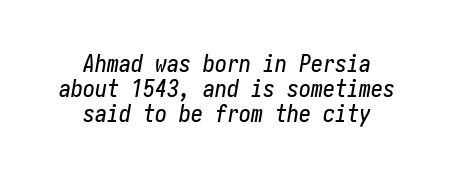
The rendering uses a small line-height, squeezing the rows. Rule under the text: the space is simply empty. A student would call this center alignment; a typographer would say set centered. The rendering applies a slant to the glyphs. This rendering leaves character spacing at its baseline value.
